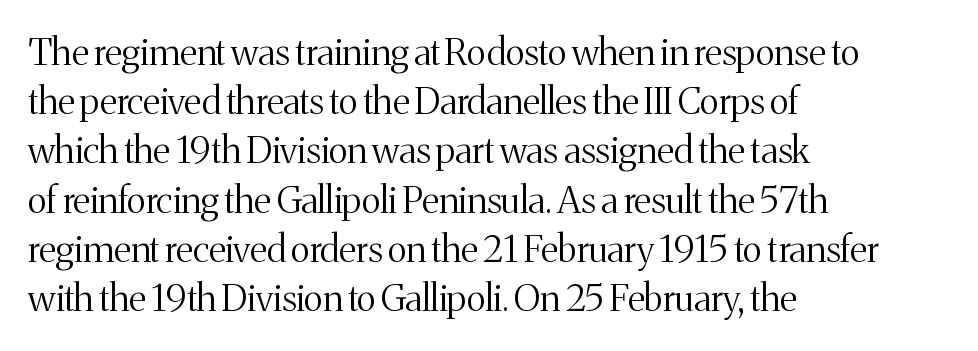
The designer went with a serif here, giving each stem small feet. In terms of letterspacing, this is plain default setting. A quiet, ordinary-to-light weight characterises the typeface. A classic flush-left, rag-right setting is used for this passage. What's the leading like? Ordinary, nothing unusual. You could not count columns in this text — the font is proportionally spaced.
